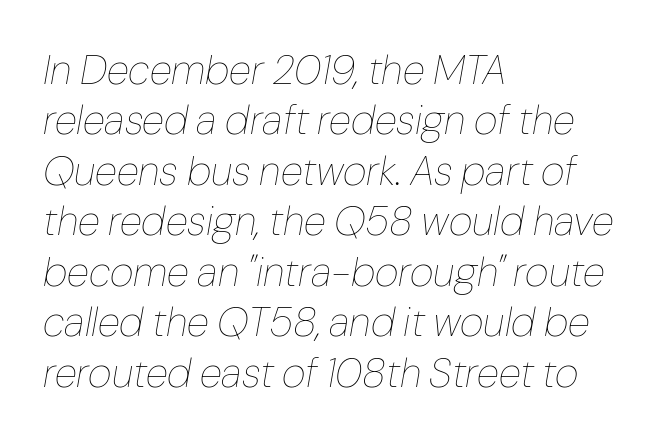
Q: Is the text bold? A: No.
Q: Is the text italic (slanted)? A: Yes, it leans right by about 10 degrees.
Q: Is the text underlined? A: No.
Q: How is the paragraph aligned? A: Left-aligned.
Q: Is the spacing between letters normal or unusually wide? A: Normal.
Q: Width (condensed, normal, or wide)? A: Normal.
Q: Stroke contrast? A: Low.
Q: x-height? A: Medium.
Q: Monospaced? A: No.
